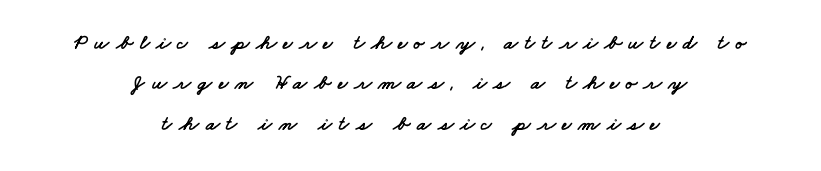
The tracking jumps out immediately: characters are airy and widely separated. The typesetter chose a symmetrical, centered arrangement here. Letters rest on an invisible, unmarked baseline. Does the leading feel generous? Absolutely, it's lavish.
